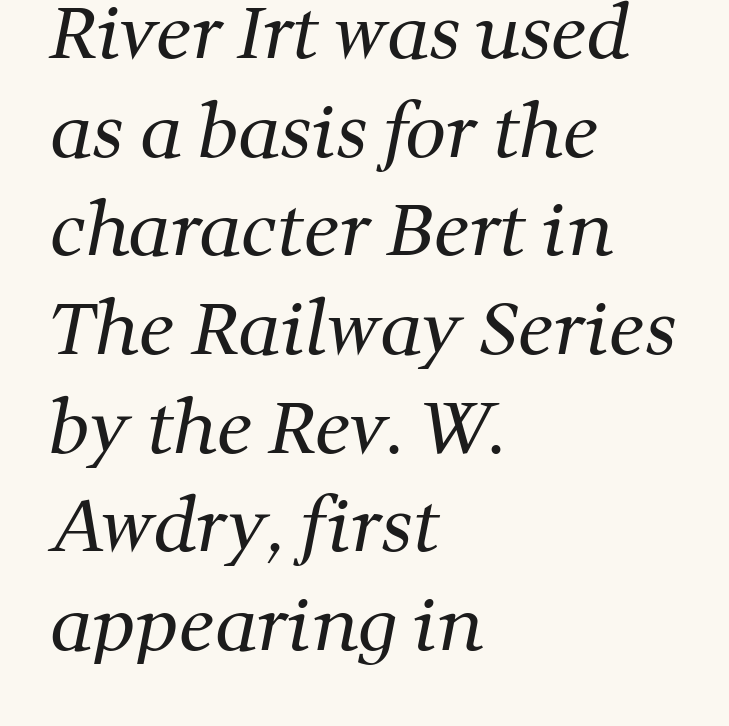
{"serif": "yes", "bold": "no", "weight": "regular", "width": "normal", "stroke_contrast": "medium", "x_height": "medium", "monospaced": "no", "underline": "no", "align": "left", "line_spacing": "normal", "line_spacing_ratio": 1.37, "letter_spacing": "normal", "letter_spacing_em": 0.0, "glyph_px": 72}
